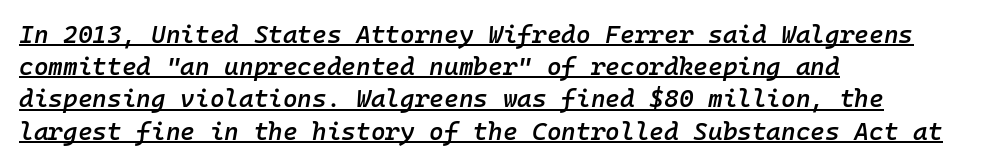
Q: Is the text bold? A: Semi-bold.
Q: Is the text italic (slanted)? A: Yes, it leans right by about 10 degrees.
Q: Is the text underlined? A: Yes.
Q: How is the paragraph aligned? A: Left-aligned.
Q: Is the spacing between letters normal or unusually wide? A: Normal.
Q: Is the spacing between lines tight, normal or loose? A: Normal.
